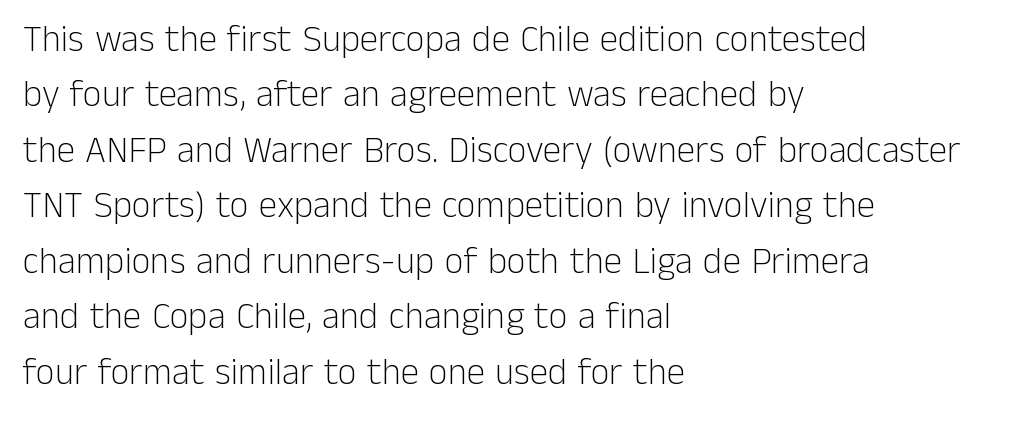
The letters stand upright; this is a roman face. Weight class: somewhere from thin through regular. The ragged edge is on the right, which tells us the setting is flush left. What's the leading like? Ordinary, nothing unusual. A sans-serif font was chosen for this passage. Check the space under the baseline: it is left empty.
